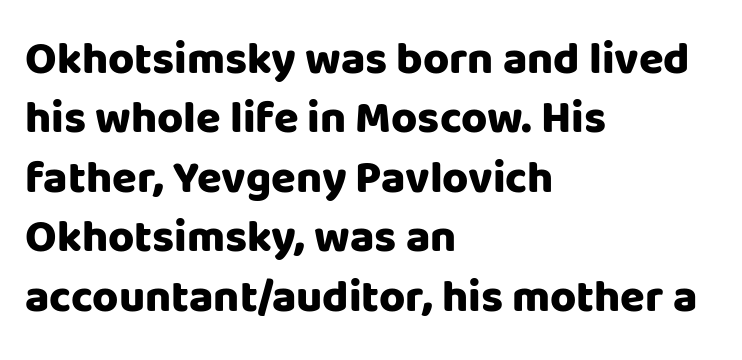
The image shows 45 px heavy sans-serif type, upright; set left-aligned, normal line spacing (1.32x), normal letter spacing, not underlined; low stroke contrast and a large x-height.
